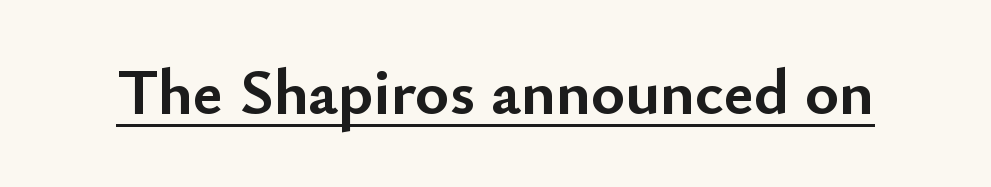
Look at the bottom of the vertical strokes: they stop flat, with no serifs. Note the varied advance widths — an 'i' is clearly narrower than an 'm'. Characters remain perfectly vertical along every line. The passage shown has conventional tracking throughout.
